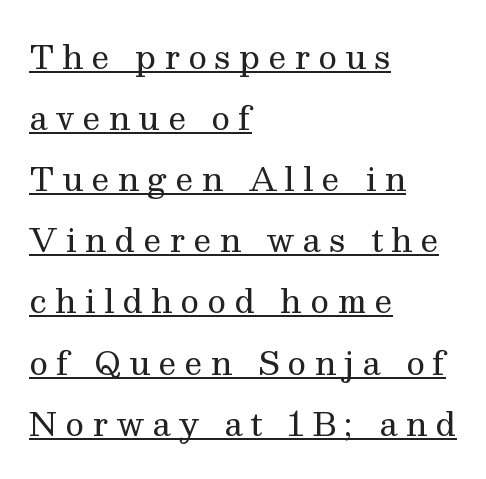
{"serif": "yes", "italic": "no", "bold": "no", "weight": "regular", "width": "normal", "stroke_contrast": "medium", "x_height": "medium", "monospaced": "no", "underline": "yes", "align": "left", "line_spacing": "loose", "line_spacing_ratio": 1.91, "letter_spacing": "wide", "letter_spacing_em": 0.25, "glyph_px": 32}
